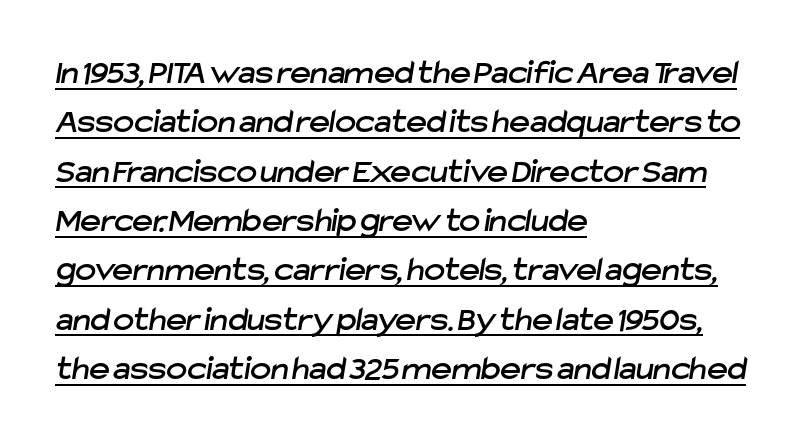
The image shows 35 px sans-serif type; set left-aligned, normal line spacing (1.41x), normal letter spacing, underlined; low stroke contrast and a medium x-height.
